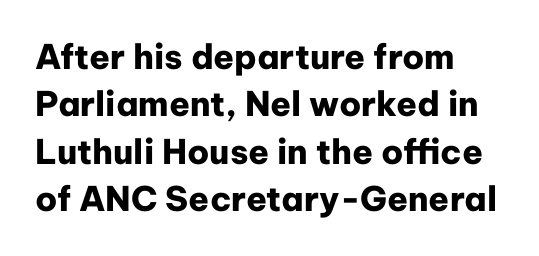
This sample uses an upright cut, with every glyph sitting square on the baseline. What stands out about the letter spacing? Nothing — it is the standard amount. These lines are set flush left with a ragged right edge. Typographically, this falls in the sans-serif category. Interline gaps are of average width in this sample. Quick note: underline off.
